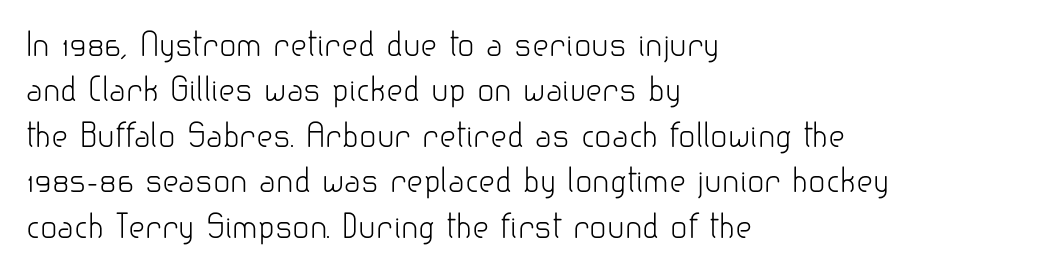
Here the designer chose a conventional face with non-uniform glyph widths. Stroke terminals: plain, sans-serif. Students, note that the glyphs here touch the page at normal intervals. Lines of text with bare space underneath. The space between consecutive lines is moderate. The strokes carry an ordinary text weight at most.
